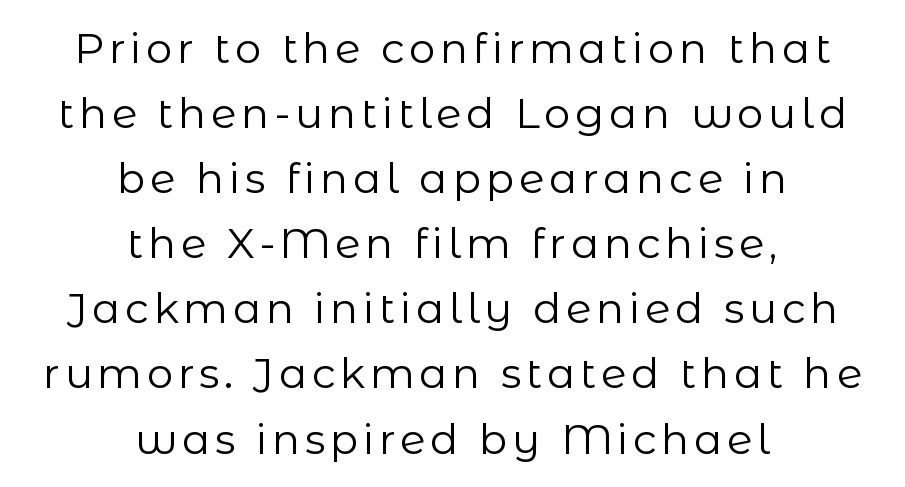
{"serif": "no", "italic": "no", "bold": "no", "weight": "regular", "width": "normal", "stroke_contrast": "low", "x_height": "medium", "monospaced": "no", "underline": "no", "align": "center", "line_spacing": "normal", "line_spacing_ratio": 1.55, "glyph_px": 42}
